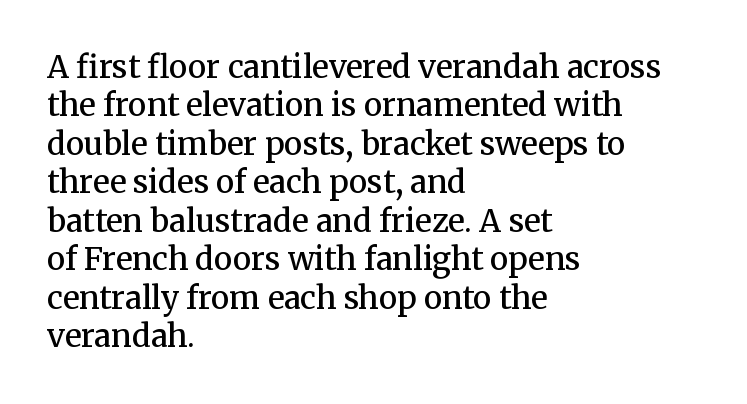
Proportional: the letters do not fall into vertical columns. A roman cut, with each character standing at attention. Stroke terminals: seriffed. Letters rest on an invisible, unmarked baseline.
